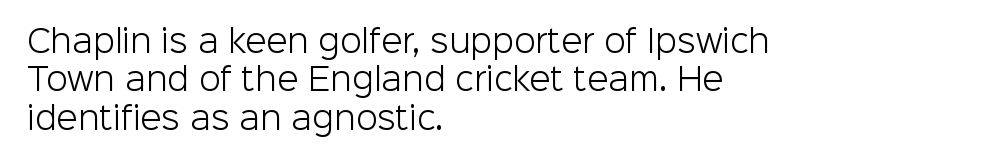
Q: Is the text bold? A: No.
Q: Is the text italic (slanted)? A: No, it is upright.
Q: Is the typeface a serif or a sans-serif typeface? A: Sans-serif.
Q: Is the text underlined? A: No.
Q: How is the paragraph aligned? A: Left-aligned.
Q: Is the spacing between letters normal or unusually wide? A: Normal.
Q: Width (condensed, normal, or wide)? A: Normal.
Q: Stroke contrast? A: Low.
Q: x-height? A: Medium.
Q: Monospaced? A: No.
